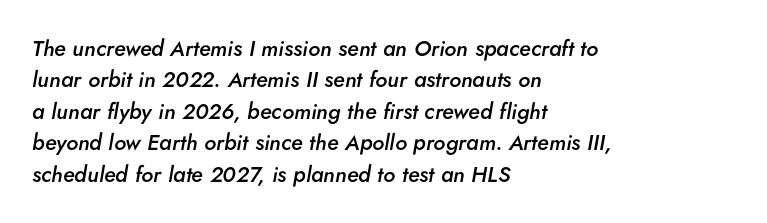
Q: Is the text bold? A: Semi-bold.
Q: Is the text italic (slanted)? A: Yes, it leans right by about 5 degrees.
Q: Is the text underlined? A: No.
Q: How is the paragraph aligned? A: Left-aligned.
Q: Is the spacing between letters normal or unusually wide? A: Normal.
Q: Is the spacing between lines tight, normal or loose? A: Normal.
